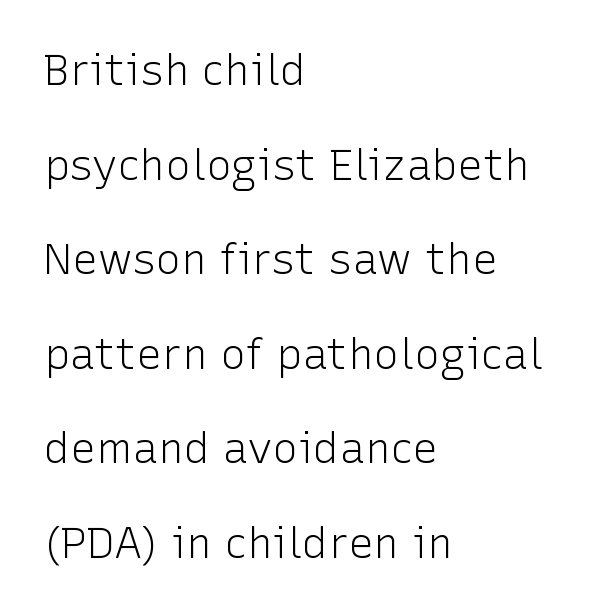
{"serif": "no", "italic": "no", "bold": "no", "weight": "light", "width": "normal", "stroke_contrast": "low", "x_height": "medium", "monospaced": "no", "underline": "no", "align": "left", "line_spacing": "loose", "line_spacing_ratio": 2.2, "letter_spacing": "normal", "letter_spacing_em": 0.0, "glyph_px": 43}
